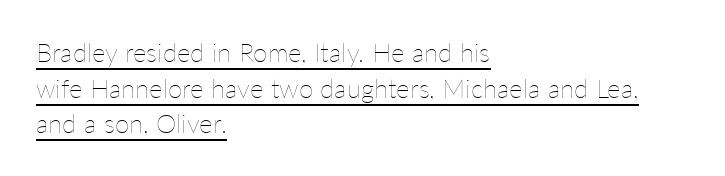
The image shows 26 px text type, upright; set left-aligned, normal line spacing (1.37x), normal letter spacing, underlined.
